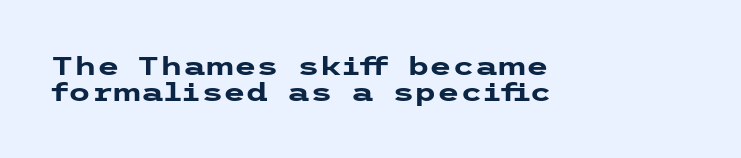
The image shows 26 px bold type, upright; set left-aligned, tight line spacing (0.99x), normal letter spacing, not underlined.
